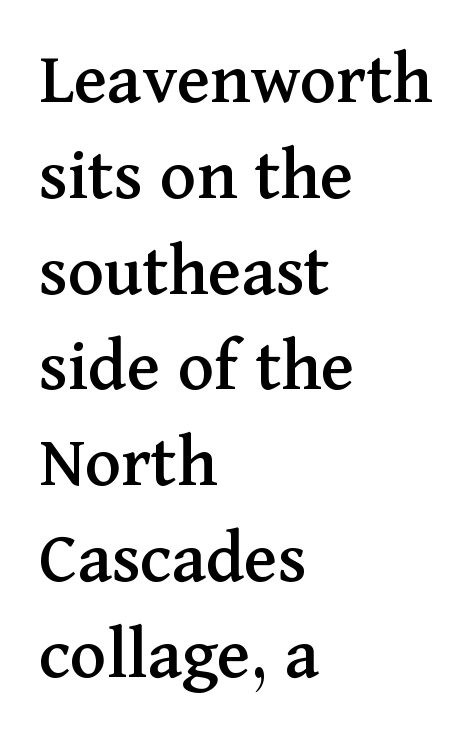
Line beginnings align vertically; line endings do not. A roman cut, with each character standing at attention. These lines are composed in type with serifs. Notice how descenders clear the ascenders below comfortably — that's standard leading.
